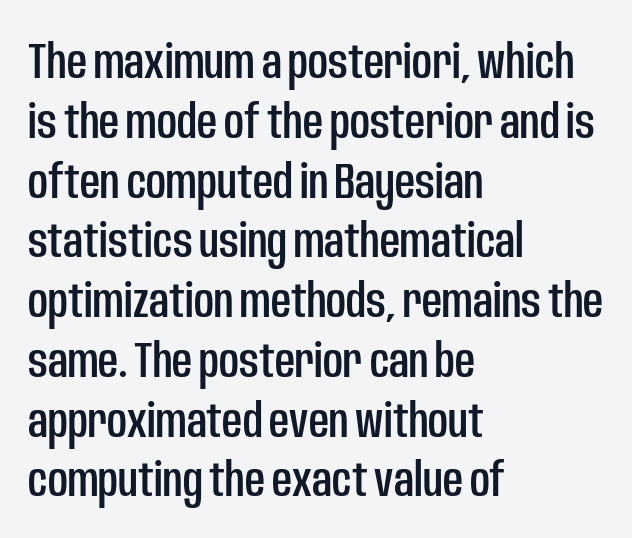
{"serif": "no", "italic": "no", "width": "condensed", "stroke_contrast": "low", "x_height": "large", "monospaced": "no", "underline": "no", "align": "left", "line_spacing_ratio": 1.22, "letter_spacing": "normal", "letter_spacing_em": 0.0, "glyph_px": 49}
